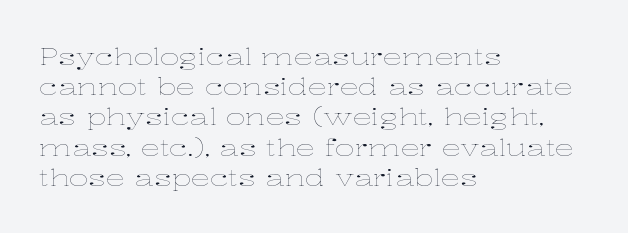
Q: Is the text bold? A: No.
Q: Is the text italic (slanted)? A: No, it is upright.
Q: Is the text underlined? A: No.
Q: How is the paragraph aligned? A: Left-aligned.
Q: Is the spacing between letters normal or unusually wide? A: Normal.
Q: Is the spacing between lines tight, normal or loose? A: Normal.
